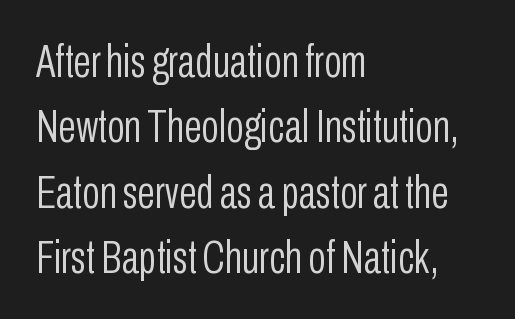
{"serif": "no", "italic": "no", "bold": "no", "weight": "light", "width": "condensed", "stroke_contrast": "low", "x_height": "medium", "monospaced": "no", "underline": "no", "align": "left", "line_spacing": "normal", "line_spacing_ratio": 1.42, "letter_spacing": "normal", "letter_spacing_em": 0.0, "glyph_px": 46}
